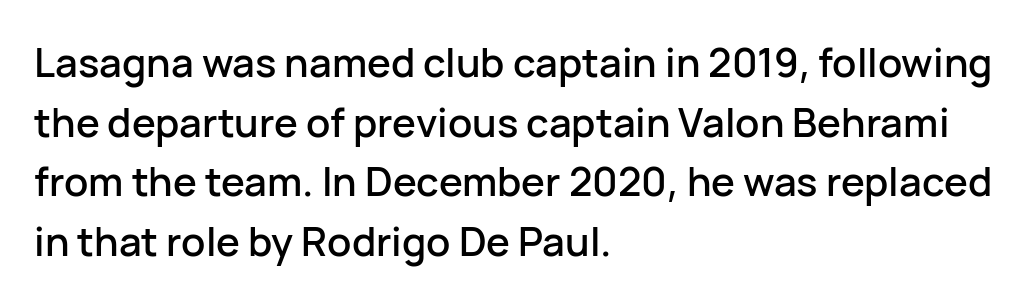
The image shows 40 px sans-serif type, upright; set left-aligned, normal line spacing (1.49x), normal letter spacing, not underlined; low stroke contrast and a medium x-height.
